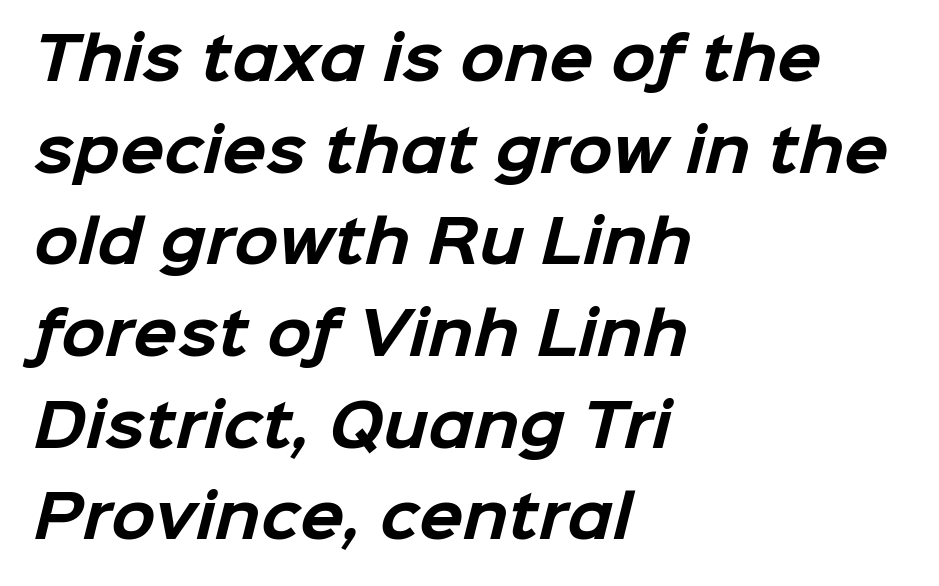
{"serif": "no", "bold": "yes", "weight": "bold", "width": "normal", "stroke_contrast": "low", "x_height": "medium", "monospaced": "no", "underline": "no", "align": "left", "line_spacing": "normal", "line_spacing_ratio": 1.58, "letter_spacing": "normal", "letter_spacing_em": 0.0, "glyph_px": 58}
